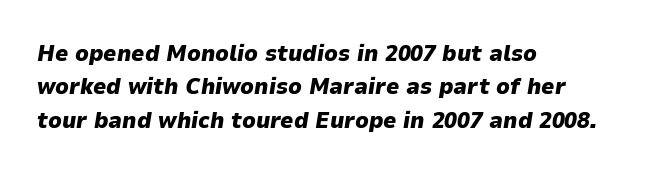
The image shows 23 px bold type, italic (leaning right); set left-aligned, normal line spacing (1.45x), normal letter spacing, not underlined.
